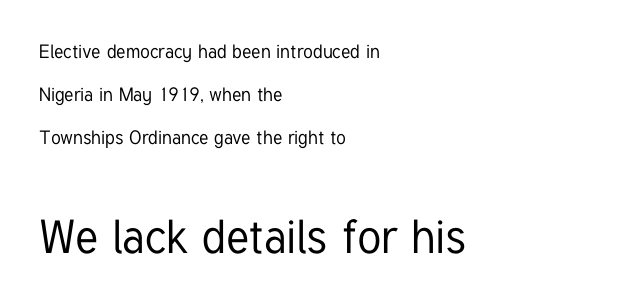
The image shows 47 px condensed sans-serif type, upright; set left-aligned, loose line spacing (2.27x), normal letter spacing, not underlined; the second (bottom) block is 2.47x larger; low stroke contrast and a medium x-height.
